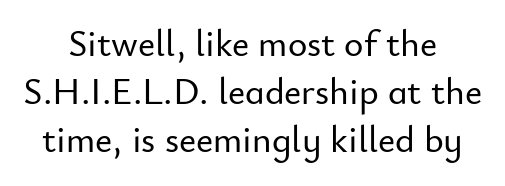
The image shows 37 px sans-serif type, upright; set normal line spacing (1.3x), normal letter spacing, not underlined; low stroke contrast and a small x-height.
